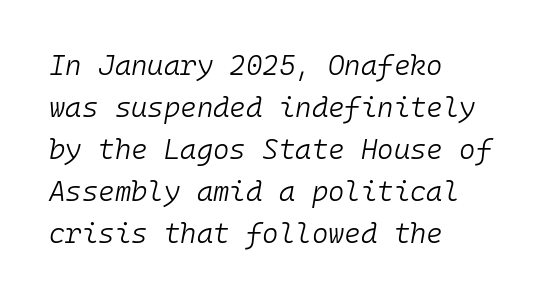
You could count columns in this text — the font is strictly monospaced. Posture: slanted. Typeset ragged right — the left edge is the straight one. The characters are drawn with everyday or finer stroke widths. Leading: standard.
